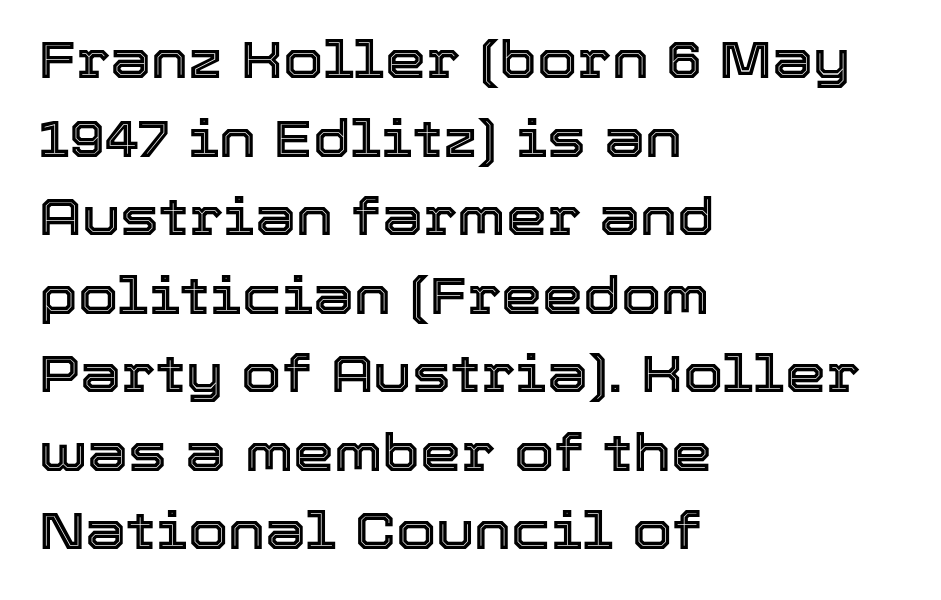
{"italic": "no", "width": "normal", "x_height": "medium", "monospaced": "no", "underline": "no", "align": "left", "line_spacing": "normal", "line_spacing_ratio": 1.51, "letter_spacing": "normal", "letter_spacing_em": 0.0, "glyph_px": 52}
